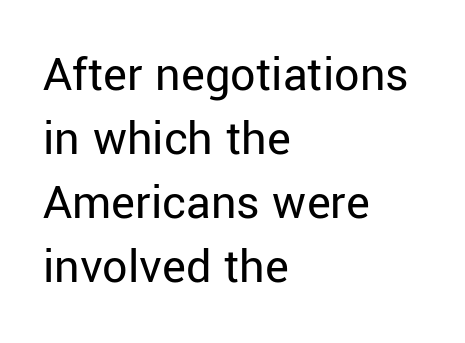
The image shows 50 px regular-weight sans-serif type, upright; set left-aligned, normal line spacing (1.28x), normal letter spacing, not underlined; low stroke contrast and a medium x-height.
